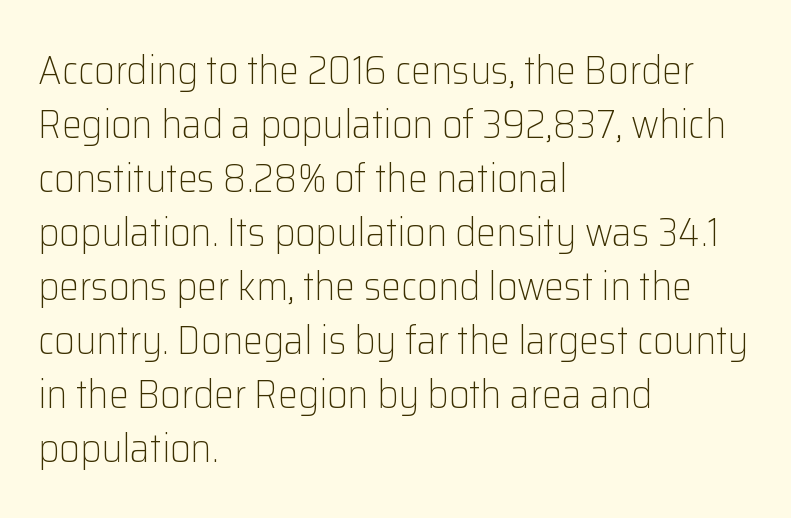
Varying glyph widths throughout — classic text-font behaviour. Unlike italic type, these characters show no tilt at all. Nothing unusual about the tracking: characters are spaced as the font intends. Letters have the restrained weight of plain body copy at most. This rendering employs a face without finishing strokes, i.e., a sans-serif.
